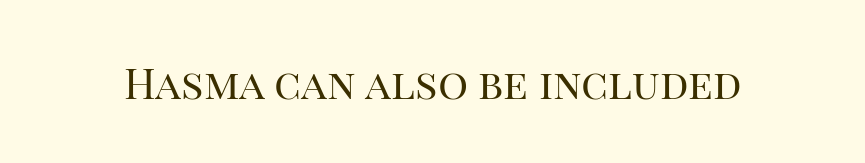
The image shows 42 px regular-weight serif type, upright; set normal letter spacing, not underlined; high stroke contrast and a large x-height.
